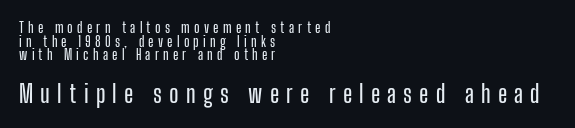
The image shows 24 px text type, upright; set left-aligned, tight line spacing (0.97x), unusually wide letter spacing (+0.3 em), not underlined; the second (bottom) block is 1.71x larger.
